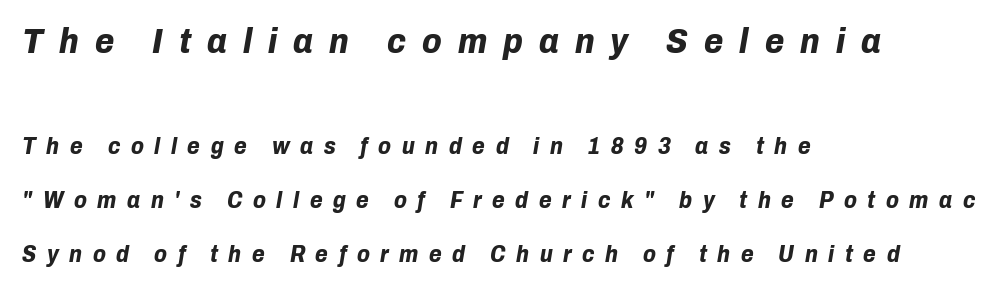
Glyph-to-glyph distance is far greater than everyday printed text. Strokes here are thick enough to call this a true bold. One glance says open: line gaps are wider than usual. The emphasis by scale lands on block number one, above. Proportional: the letters do not fall into vertical columns.
